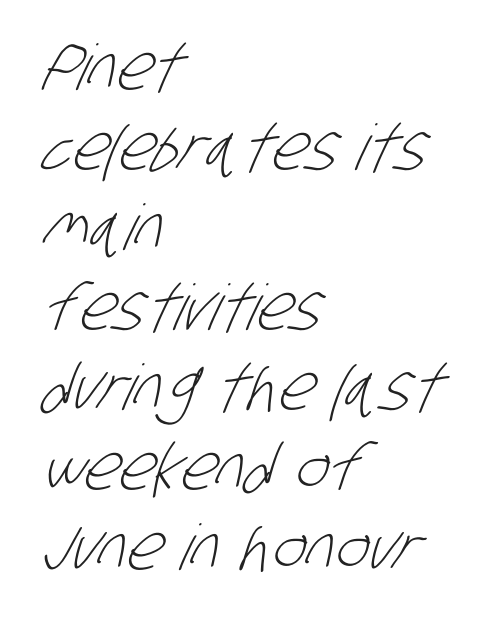
{"serif": "no", "bold": "no", "weight": "light", "width": "condensed", "stroke_contrast": "low", "x_height": "large", "monospaced": "no", "underline": "no", "align": "left", "line_spacing": "normal", "line_spacing_ratio": 1.27, "letter_spacing": "normal", "letter_spacing_em": 0.0, "glyph_px": 63}
